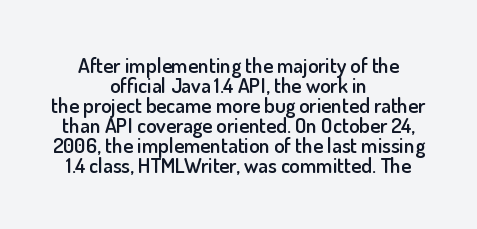
{"italic": "no", "bold": "semi", "underline": "no", "align": "center", "line_spacing": "tight", "line_spacing_ratio": 0.95, "letter_spacing": "normal", "letter_spacing_em": 0.0, "glyph_px": 21}
